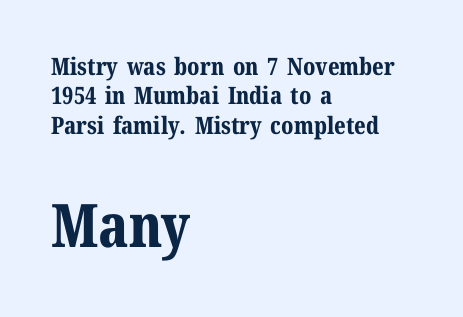
Heavy, bold letterforms. Unmarked baselines from the first word to the last. Between one letter and the next there's only the usual sliver of space. Short and long lines alike share a common starting point at left.
